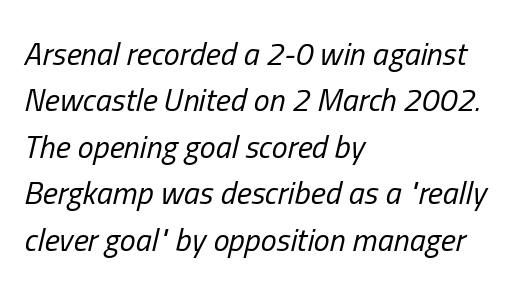
Each letter keeps its own natural width here, so spacing adapts to shape. The strokes are not fattened; the text isn't bold. Summary of vertical rhythm: regular, with standard interline spacing. It's the slanting kind of type. Notice how the passage keeps a crisp vertical edge on the left only. The line texture is even and compact thanks to regular tracking.
